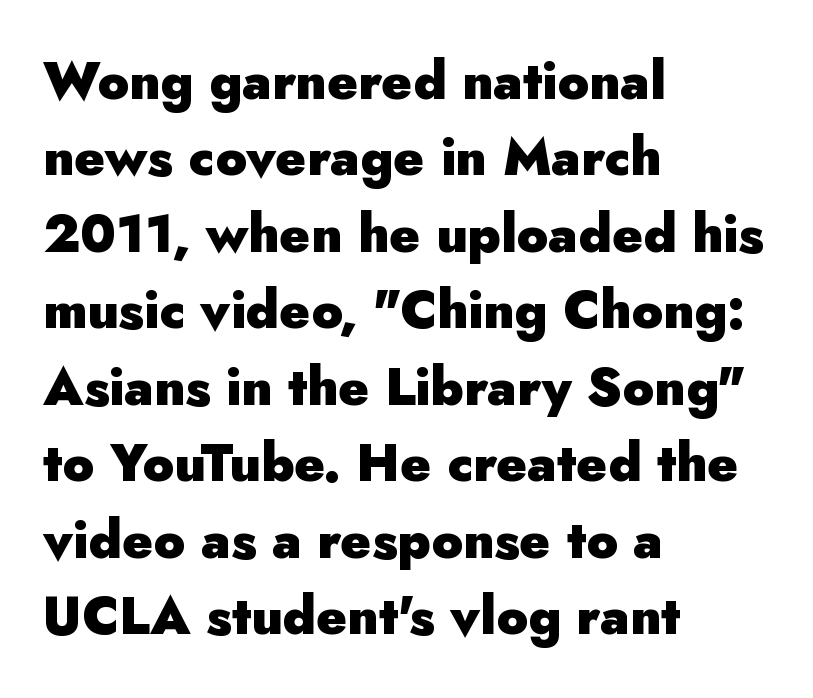
Q: Is the text bold? A: Yes.
Q: Is the text italic (slanted)? A: No, it is upright.
Q: Is the typeface a serif or a sans-serif typeface? A: Sans-serif.
Q: Is the text underlined? A: No.
Q: How is the paragraph aligned? A: Left-aligned.
Q: Is the spacing between letters normal or unusually wide? A: Normal.
Q: Is the spacing between lines tight, normal or loose? A: Normal.
Q: Width (condensed, normal, or wide)? A: Normal.
Q: Stroke contrast? A: Low.
Q: x-height? A: Small.
Q: Monospaced? A: No.
